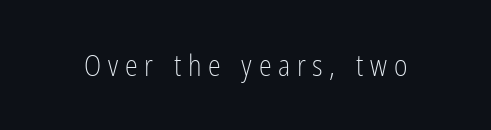
Q: Is the text bold? A: No.
Q: Is the text italic (slanted)? A: No, it is upright.
Q: Is the typeface a serif or a sans-serif typeface? A: Sans-serif.
Q: Is the text underlined? A: No.
Q: Is the spacing between letters normal or unusually wide? A: Unusually wide.
Q: Width (condensed, normal, or wide)? A: Condensed.
Q: Stroke contrast? A: Low.
Q: x-height? A: Medium.
Q: Monospaced? A: No.
